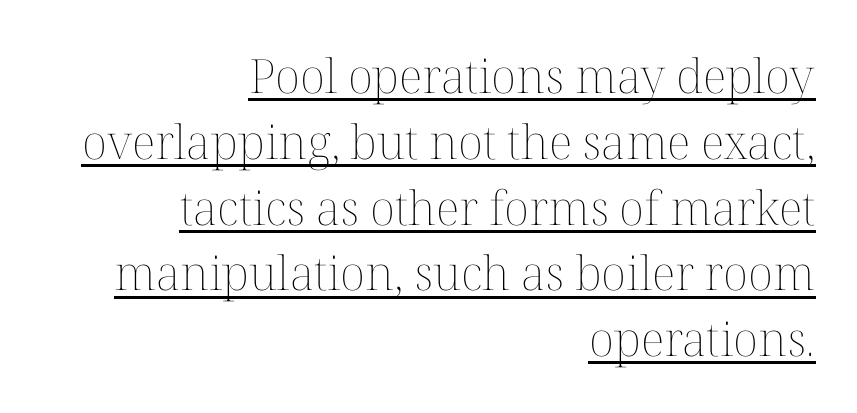
{"italic": "no", "bold": "no", "weight": "thin", "width": "normal", "stroke_contrast": "medium", "x_height": "medium", "monospaced": "no", "underline": "yes", "align": "right", "line_spacing": "normal", "line_spacing_ratio": 1.4, "letter_spacing": "normal", "letter_spacing_em": 0.0, "glyph_px": 47}
